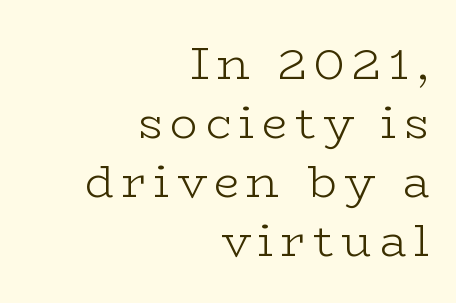
Caption: multi-line text, flush right, ragged left. Each row of text sits above clean, open space. This is roman type, the default non-slanted kind. Vertical stems look standard width or narrower in stroke. Little horizontal feet cap the strokes, marking this as serif type.
